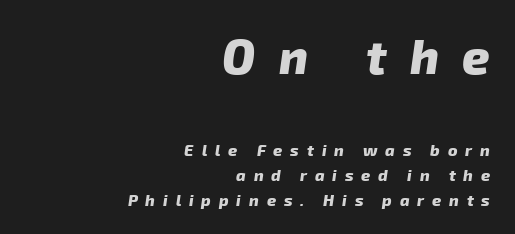
Type style note: lacks serifs. The words here are not underlined. A typesetter would call this proportional, since set widths differ per character. Which of the two is more prominent by size? The first, at the top.
